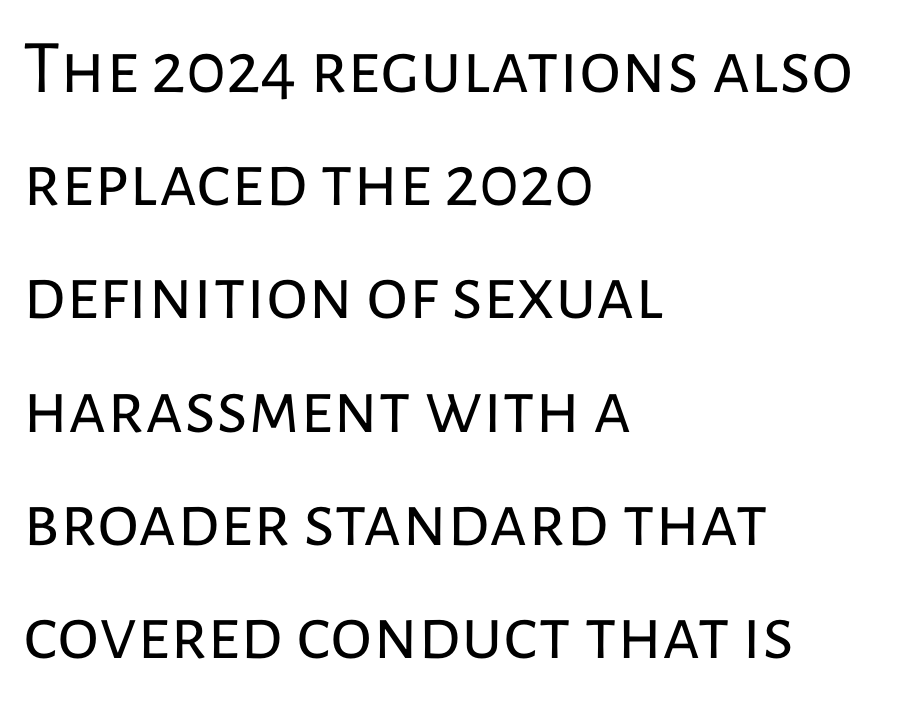
The image shows 76 px regular-weight sans-serif type, upright; set left-aligned, normal line spacing (1.49x), normal letter spacing, not underlined; low stroke contrast and a medium x-height.
